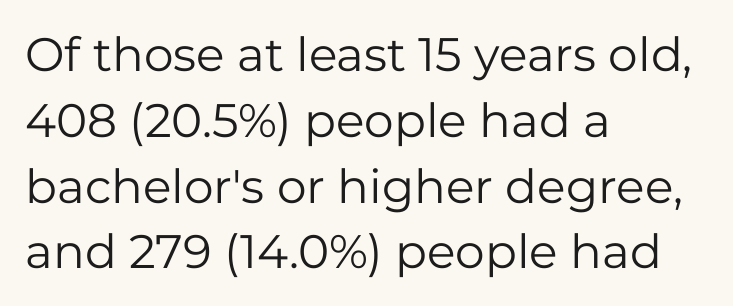
The designer went with a sans here, leaving each stem footless. Characters follow at the spacing the type designer built in. Rows of type keep a routine distance in the vertical direction. A quiet, ordinary-to-light weight characterises the typeface. Italic? Not at all — the glyphs are vertical.
